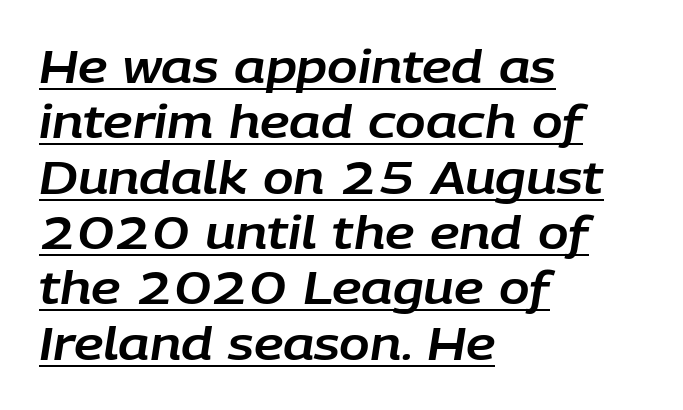
Q: Is the text italic (slanted)? A: Yes, it leans right by about 9 degrees.
Q: Is the text underlined? A: Yes.
Q: How is the paragraph aligned? A: Left-aligned.
Q: Is the spacing between letters normal or unusually wide? A: Normal.
Q: Width (condensed, normal, or wide)? A: Normal.
Q: Stroke contrast? A: Low.
Q: x-height? A: Large.
Q: Monospaced? A: No.
